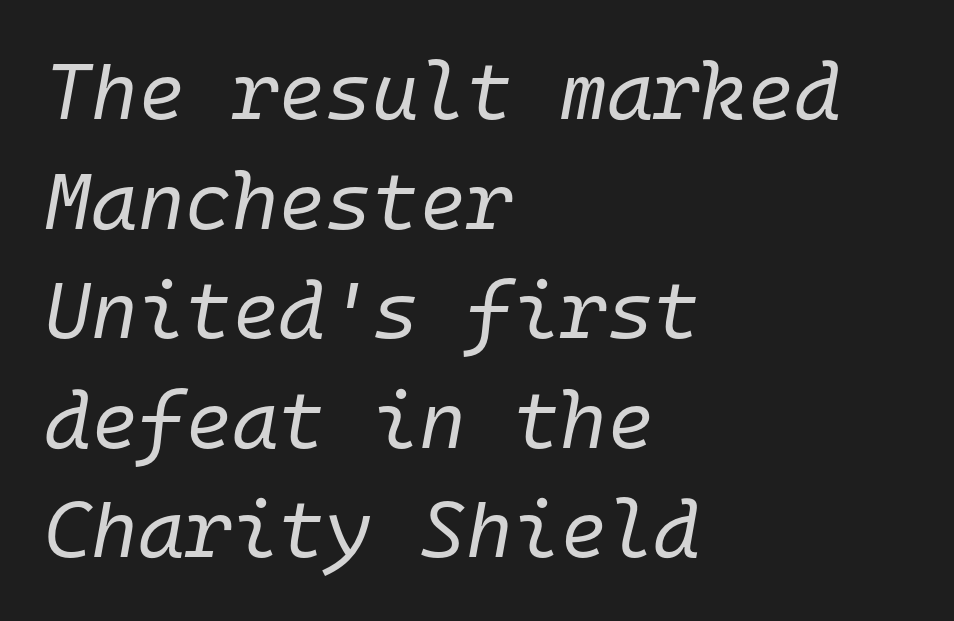
Here the designer chose a console-style face with uniform glyph widths. The letterforms sit shoulder to shoulder at normal distance. The font's italic variant was chosen for this text. Every row of glyphs begins at an identical x-position on the left. Is this a heavy cut? Hardly; it is regular or lighter.
